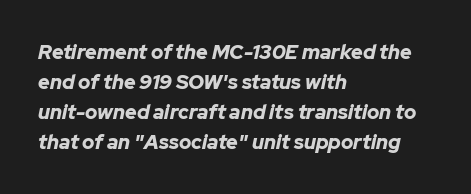
The text carries the slant typical of an italic or oblique font. What weight is shown? A full bold with thick strokes. There is no visible air inserted between adjacent glyphs. The rows are spaced the way most documents space them.
